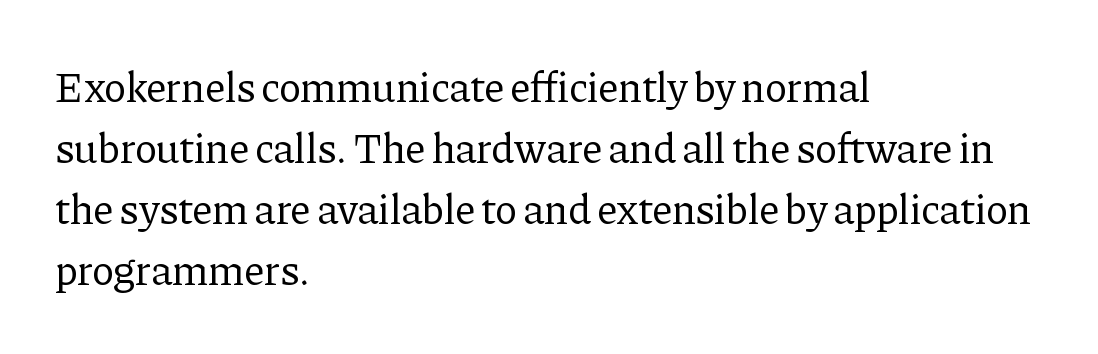
The image shows 42 px regular-weight serif type, upright; set left-aligned, normal line spacing (1.45x), normal letter spacing, not underlined; low stroke contrast and a medium x-height.
